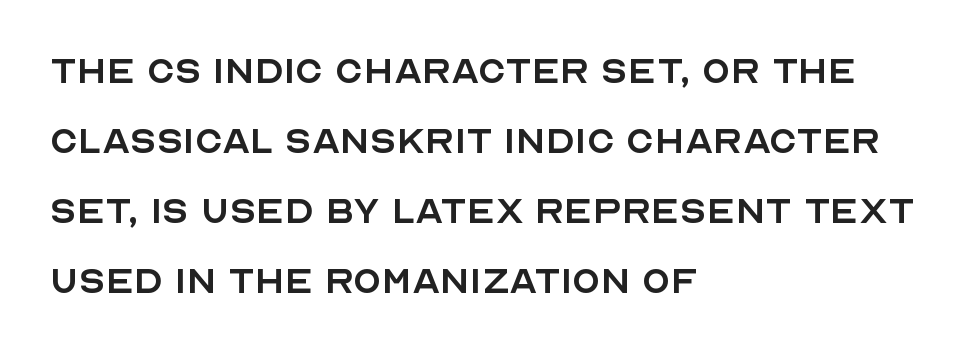
The image shows 46 px regular-weight sans-serif type, upright; set left-aligned, normal line spacing (1.52x), normal letter spacing, not underlined; a large x-height.
